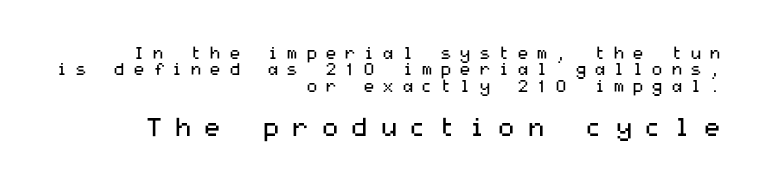
The passage shown stacks its lines with hardly any gap. Descenders are the only things crossing below the line. You could only call the tracking loose — the letters float apart. Size contrast runs from small at the top to large at the bottom.
